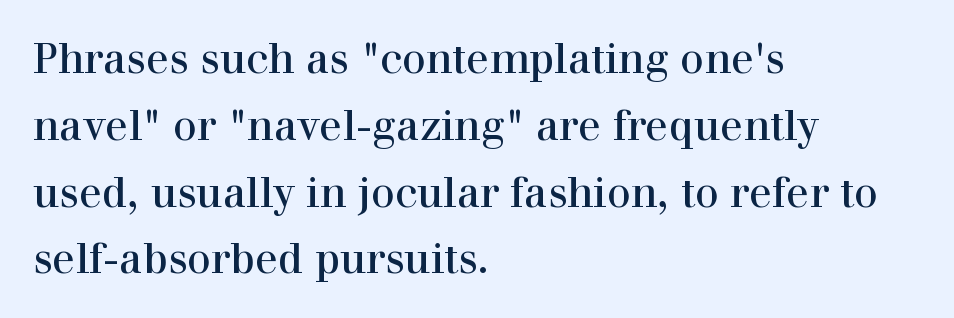
The image shows 42 px serif type, upright; set left-aligned, normal line spacing (1.59x), normal letter spacing, not underlined; a medium x-height.
